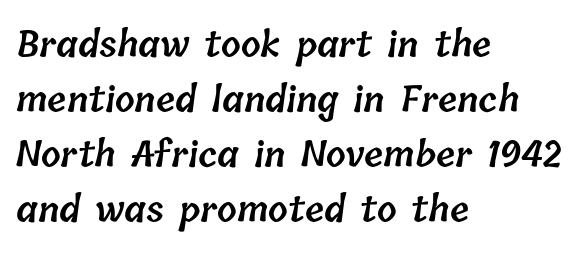
{"bold": "semi", "weight": "semibold", "width": "normal", "stroke_contrast": "low", "x_height": "medium", "monospaced": "no", "underline": "no", "align": "left", "line_spacing": "normal", "line_spacing_ratio": 1.57, "letter_spacing": "normal", "letter_spacing_em": 0.0, "glyph_px": 35}
